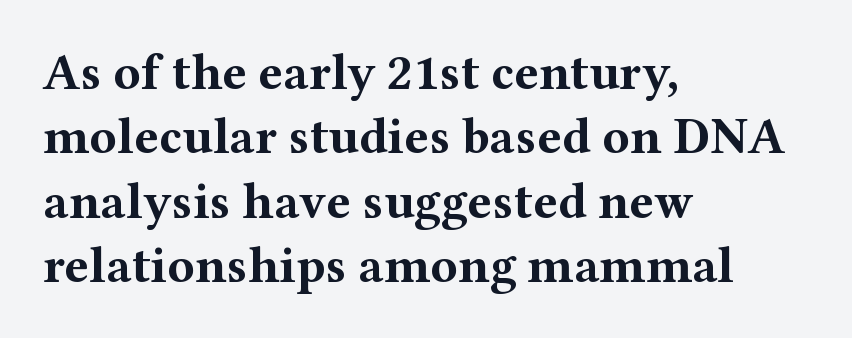
The letters carry serifs — small finishing strokes at the ends of their stems. The rendering uses natural spacing where letterforms have individual widths. Just letters on the line, the space beneath them empty. Inter-character spacing is left at the font's built-in metrics. A classic flush-left, rag-right setting is used for this passage. These lines were composed using upright roman letters.
